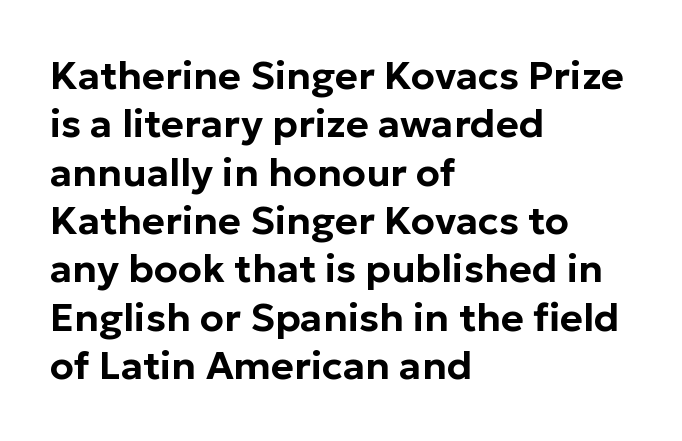
Q: Is the text italic (slanted)? A: No, it is upright.
Q: Is the typeface a serif or a sans-serif typeface? A: Sans-serif.
Q: Is the text underlined? A: No.
Q: How is the paragraph aligned? A: Left-aligned.
Q: Is the spacing between letters normal or unusually wide? A: Normal.
Q: Width (condensed, normal, or wide)? A: Normal.
Q: Stroke contrast? A: Low.
Q: x-height? A: Medium.
Q: Monospaced? A: No.
